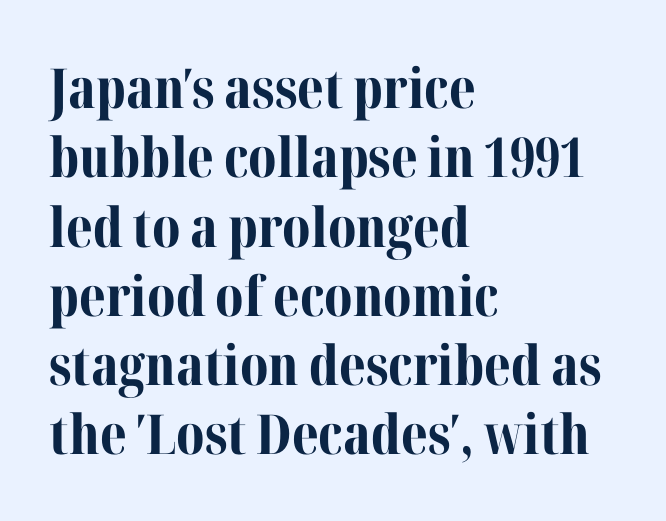
Q: Is the text bold? A: Yes.
Q: Is the text italic (slanted)? A: No, it is upright.
Q: Is the typeface a serif or a sans-serif typeface? A: Serif.
Q: Is the text underlined? A: No.
Q: How is the paragraph aligned? A: Left-aligned.
Q: Is the spacing between letters normal or unusually wide? A: Normal.
Q: Is the spacing between lines tight, normal or loose? A: Normal.
Q: Width (condensed, normal, or wide)? A: Normal.
Q: Stroke contrast? A: Medium.
Q: x-height? A: Medium.
Q: Monospaced? A: No.
